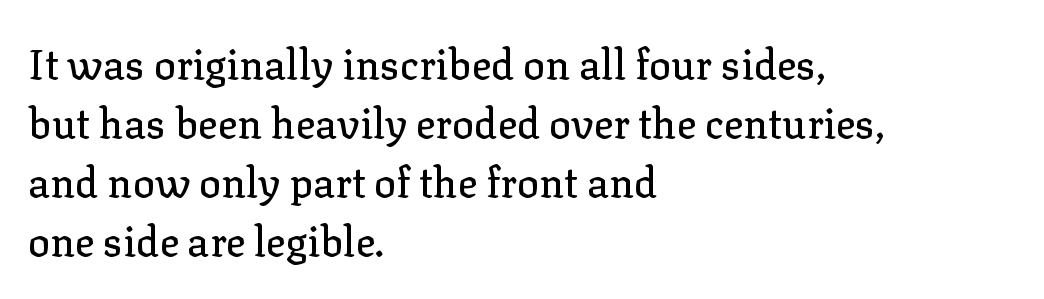
Q: Is the text italic (slanted)? A: No, it is upright.
Q: Is the typeface a serif or a sans-serif typeface? A: Serif.
Q: Is the text underlined? A: No.
Q: How is the paragraph aligned? A: Left-aligned.
Q: Is the spacing between letters normal or unusually wide? A: Normal.
Q: Is the spacing between lines tight, normal or loose? A: Normal.
Q: Width (condensed, normal, or wide)? A: Normal.
Q: Stroke contrast? A: Low.
Q: x-height? A: Medium.
Q: Monospaced? A: No.
